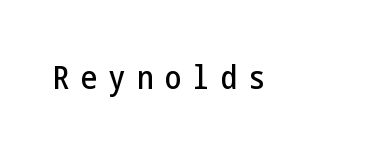
Descenders hang freely into open space. A typesetter would label this face a sans. There is plenty of visible air inserted between adjacent glyphs. Italic? Not at all — the glyphs are vertical.
